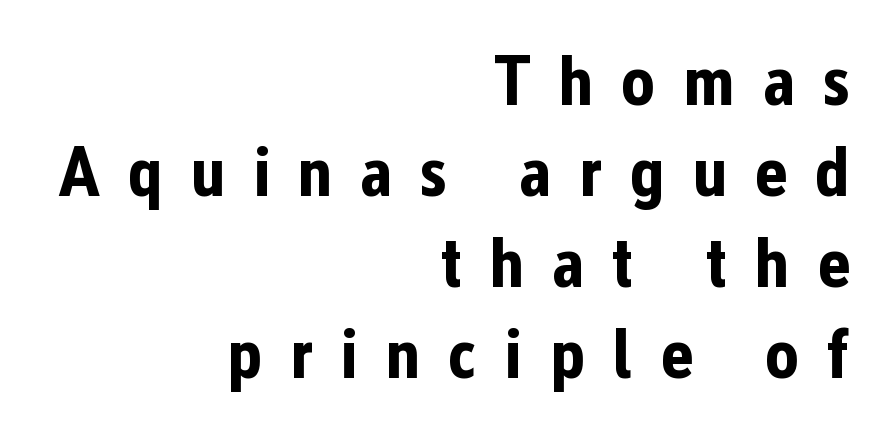
Q: Is the text bold? A: Yes.
Q: Is the text italic (slanted)? A: No, it is upright.
Q: Is the typeface a serif or a sans-serif typeface? A: Sans-serif.
Q: Is the text underlined? A: No.
Q: How is the paragraph aligned? A: Right-aligned.
Q: Is the spacing between letters normal or unusually wide? A: Unusually wide.
Q: Is the spacing between lines tight, normal or loose? A: Normal.
Q: Width (condensed, normal, or wide)? A: Condensed.
Q: Stroke contrast? A: Low.
Q: x-height? A: Medium.
Q: Monospaced? A: No.
